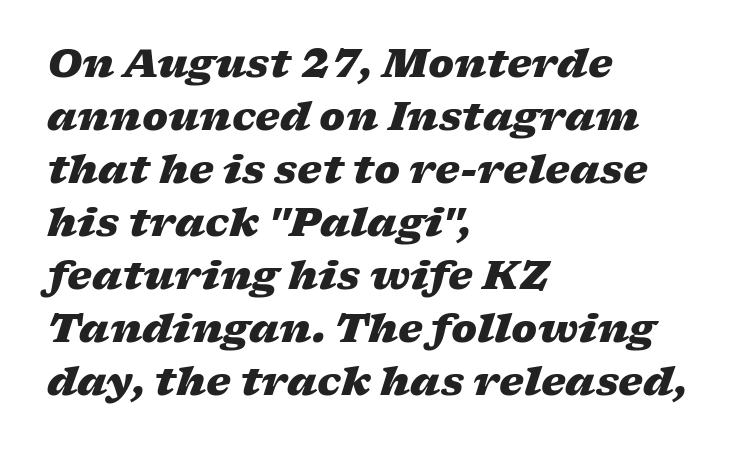
Style check: oblique. A bare baseline throughout the passage. In CSS terms this would be text-align: left. Evenly set lines give the paragraph a standard silhouette. Glyph-to-glyph distance matches everyday printed text. Thick stems and heavy bowls — unmistakably bold.
